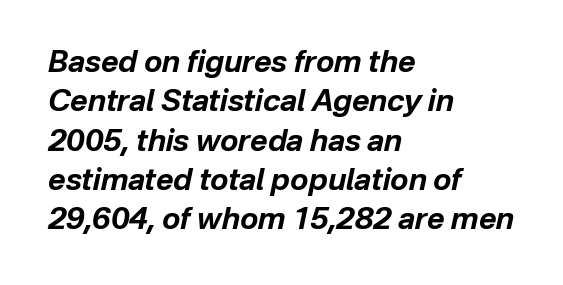
Q: Is the text bold? A: Yes.
Q: Is the text italic (slanted)? A: Yes, it leans right by about 12 degrees.
Q: Is the text underlined? A: No.
Q: How is the paragraph aligned? A: Left-aligned.
Q: Is the spacing between letters normal or unusually wide? A: Normal.
Q: Is the spacing between lines tight, normal or loose? A: Normal.
Q: Width (condensed, normal, or wide)? A: Normal.
Q: Stroke contrast? A: Low.
Q: x-height? A: Medium.
Q: Monospaced? A: No.
